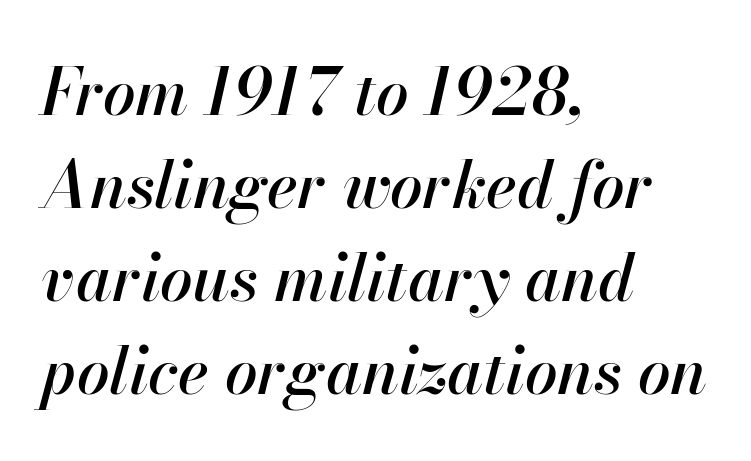
Observe the ordinary spacing: letters are neighbours, not strangers. Descender tails drop into unmarked territory. There's an unmistakable incline to the writing here. Line spacing here is normal.
